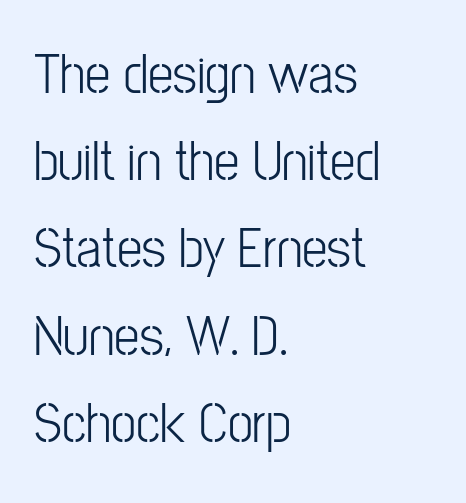
{"serif": "no", "italic": "no", "bold": "no", "weight": "light", "width": "condensed", "stroke_contrast": "low", "x_height": "medium", "monospaced": "no", "underline": "no", "align": "left", "line_spacing": "normal", "line_spacing_ratio": 1.53, "letter_spacing": "normal", "letter_spacing_em": 0.0, "glyph_px": 57}
